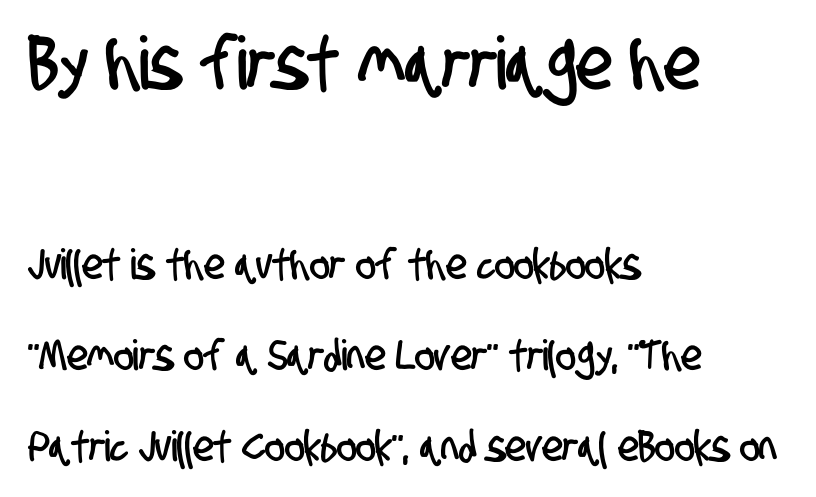
Observe the ordinary spacing: letters are neighbours, not strangers. Short and long lines alike share a common starting point at left. Looks like regular typesetting: each glyph gets only the width it needs. Type size steps down from the first block to the second. Underline: absent.
